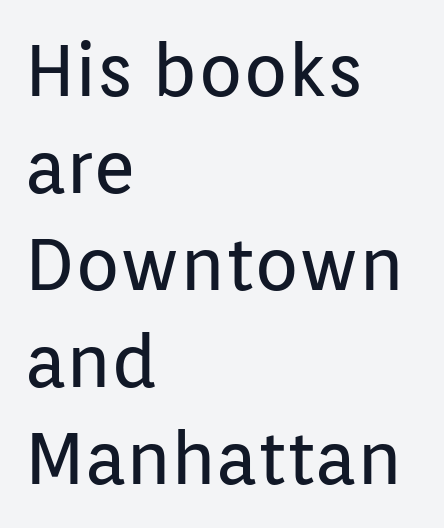
Proportional: the letters do not fall into vertical columns. No feet cap the strokes, marking this as sans-serif type. Students, observe: this is what conventionally led text looks like. Posture: straight, roman, zero tilt.
